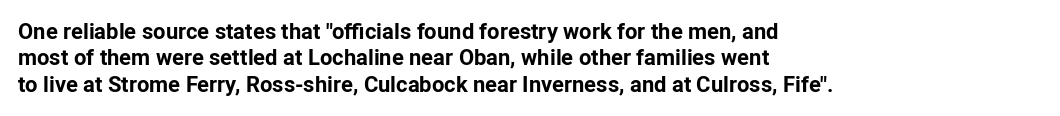
Q: Is the text bold? A: Yes.
Q: Is the text italic (slanted)? A: No, it is upright.
Q: Is the text underlined? A: No.
Q: How is the paragraph aligned? A: Left-aligned.
Q: Is the spacing between letters normal or unusually wide? A: Normal.
